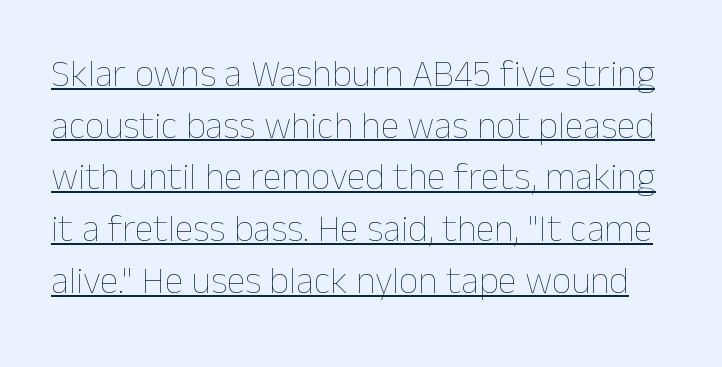
The image shows 38 px thin type, upright; set normal line spacing (1.36x), normal letter spacing, underlined; low stroke contrast and a medium x-height.
